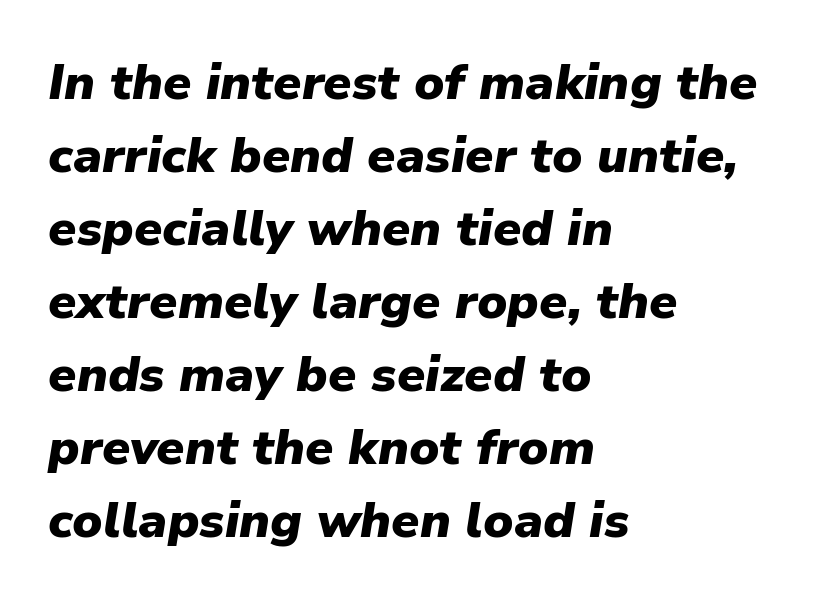
Q: Is the text bold? A: Yes.
Q: Is the text italic (slanted)? A: Yes, it leans right by about 9 degrees.
Q: Is the text underlined? A: No.
Q: How is the paragraph aligned? A: Left-aligned.
Q: Is the spacing between letters normal or unusually wide? A: Normal.
Q: Is the spacing between lines tight, normal or loose? A: Normal.
Q: Width (condensed, normal, or wide)? A: Normal.
Q: Stroke contrast? A: Low.
Q: x-height? A: Medium.
Q: Monospaced? A: No.
